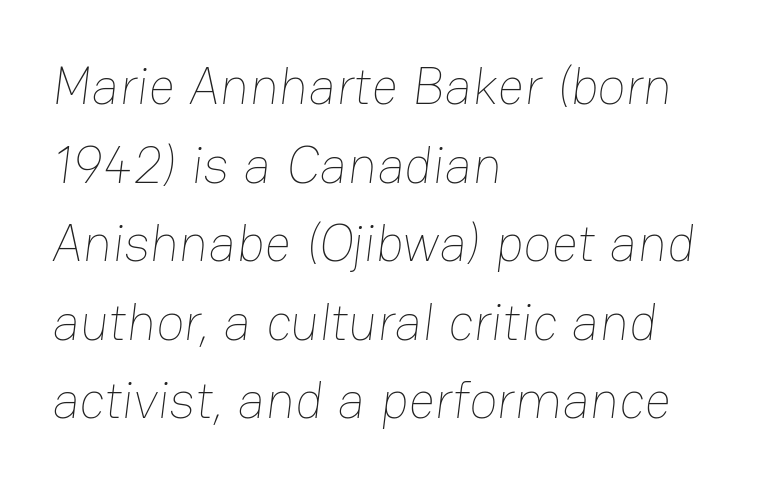
The image shows 52 px thin type; set left-aligned, normal line spacing (1.51x), normal letter spacing, not underlined; low stroke contrast and a medium x-height.
